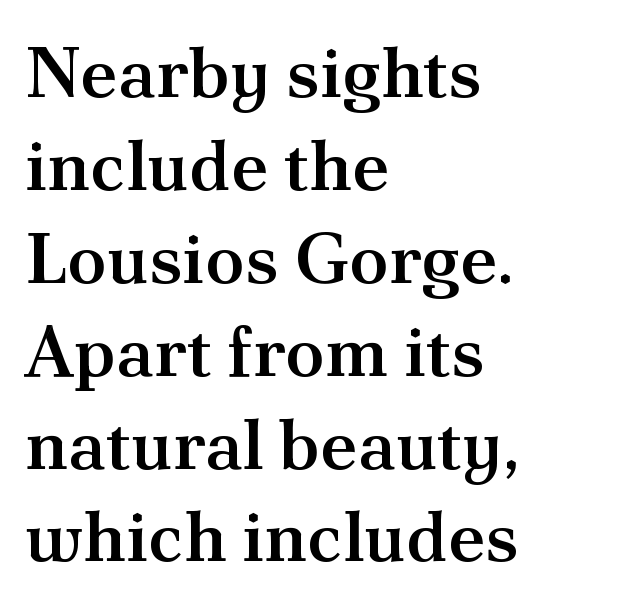
The image shows 72 px semibold serif type, upright; set left-aligned, normal line spacing (1.29x), normal letter spacing, not underlined; medium stroke contrast and a small x-height.
